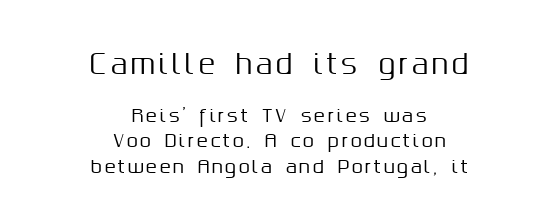
Anything drawn beneath the words? Only blank space. Whoever set this made the first block the dominant, larger element. A centered setting, common on invitations and titles, is used for this passage. The type sits square on the baseline with zero lean.
